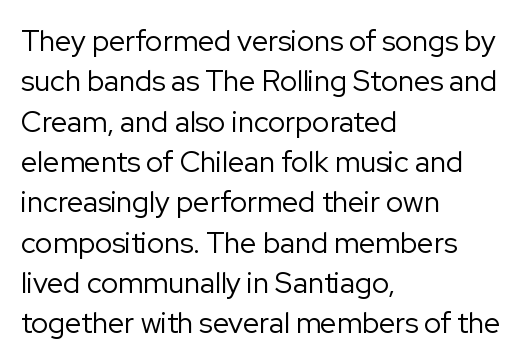
The type is set solid horizontally, with unmodified tracking. The axis of the letterforms is exactly vertical. The letters advance in unequal steps, a hallmark of proportional type. Stroke thickness stays within the range of a standard reading face or lighter. Quick note: interline space is typical.
